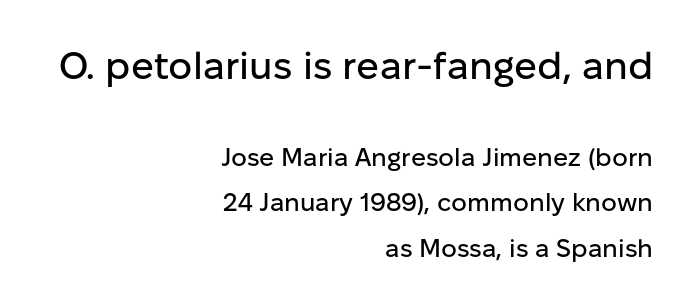
Q: Is the text italic (slanted)? A: No, it is upright.
Q: Is the typeface a serif or a sans-serif typeface? A: Sans-serif.
Q: Is the text underlined? A: No.
Q: How is the paragraph aligned? A: Right-aligned.
Q: Is the spacing between letters normal or unusually wide? A: Normal.
Q: Which block of text is set in a larger size, the first (top) or the second (bottom)? A: The first (top) one.
Q: Width (condensed, normal, or wide)? A: Normal.
Q: Stroke contrast? A: Low.
Q: x-height? A: Medium.
Q: Monospaced? A: No.
